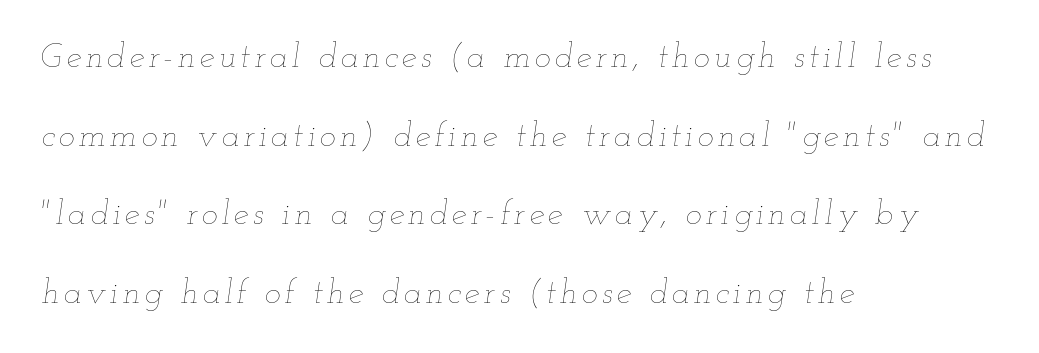
{"italic": "yes", "lean": "right", "slant_degrees": 12, "bold": "no", "weight": "thin", "width": "wide", "stroke_contrast": "low", "x_height": "small", "monospaced": "no", "underline": "no", "align": "left", "line_spacing": "loose", "line_spacing_ratio": 2.31, "glyph_px": 34}
